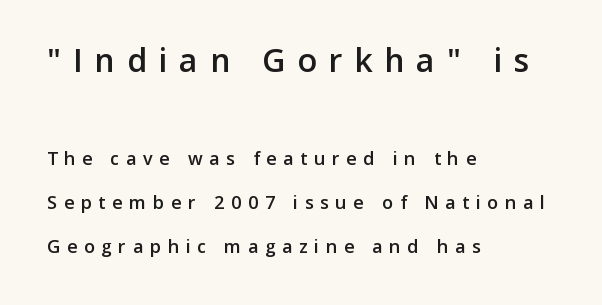
The image shows 32 px semibold sans-serif type, upright; set left-aligned, loose line spacing (2.44x), unusually wide letter spacing (+0.37 em), not underlined; the first (top) block is 1.78x larger; low stroke contrast and a medium x-height.
